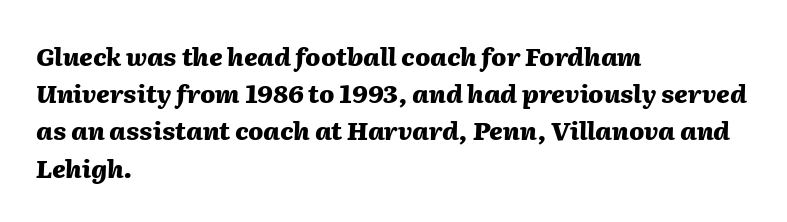
Anything drawn beneath the words? Only blank space. Which margin do the lines hug? The left one — the right edge is uneven. The whole block is typeset with a tilt. Does the weight exceed regular? Yes, all the way to bold.
